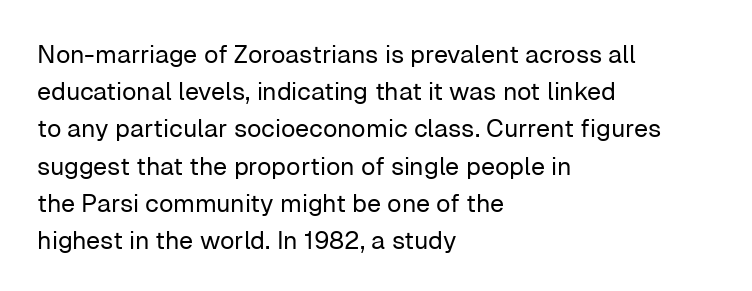
{"italic": "no", "bold": "no", "underline": "no", "align": "left", "line_spacing": "normal", "line_spacing_ratio": 1.49, "letter_spacing": "normal", "letter_spacing_em": 0.0, "glyph_px": 25}
